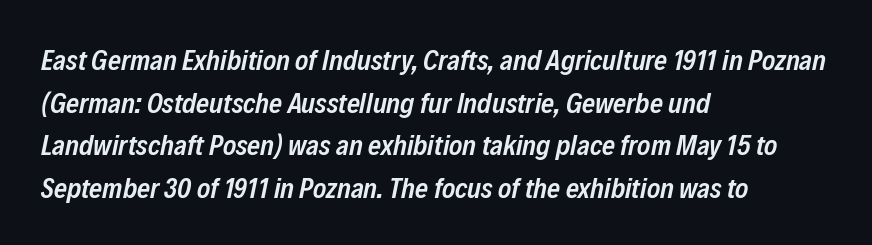
{"italic": "yes", "lean": "right", "slant_degrees": 12, "bold": "semi", "weight": "semibold", "width": "condensed", "stroke_contrast": "low", "x_height": "medium", "monospaced": "no", "underline": "no", "align": "left", "line_spacing": "normal", "line_spacing_ratio": 1.52, "letter_spacing": "normal", "letter_spacing_em": 0.0, "glyph_px": 28}
